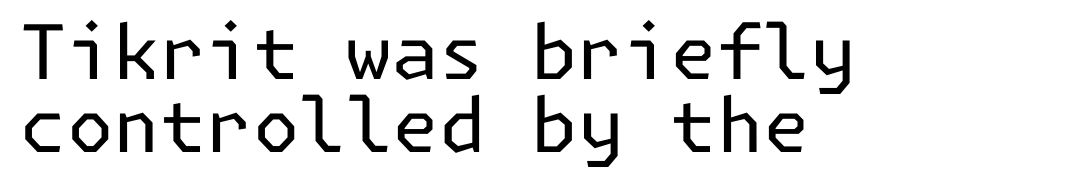
The image shows 75 px regular-weight sans-serif type, upright; set left-aligned, tight line spacing (0.97x), normal letter spacing, not underlined; low stroke contrast and a medium x-height.
